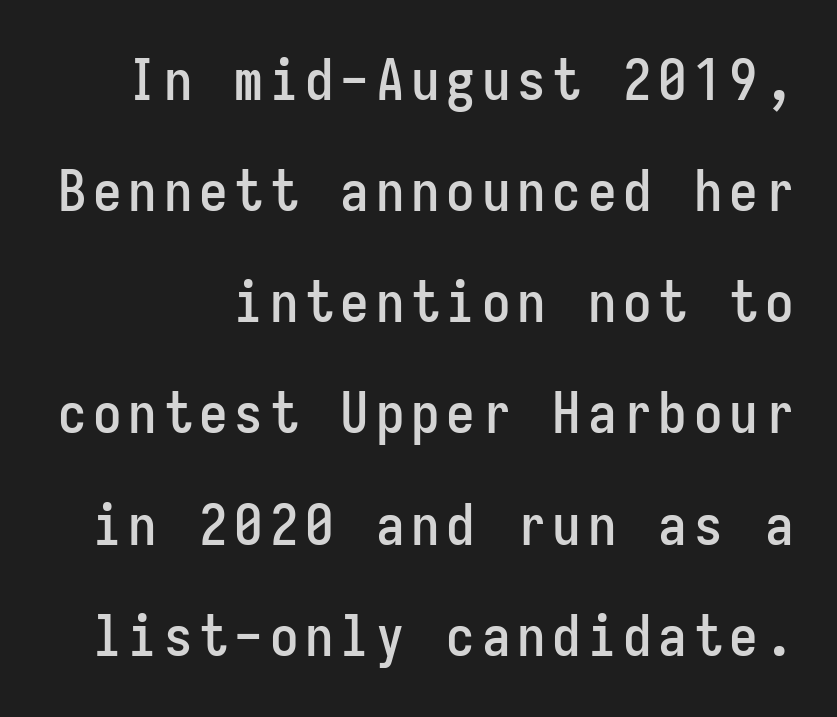
{"serif": "no", "italic": "no", "width": "condensed", "stroke_contrast": "low", "x_height": "medium", "monospaced": "yes", "underline": "no", "align": "right", "line_spacing": "loose", "line_spacing_ratio": 1.95, "glyph_px": 57}
